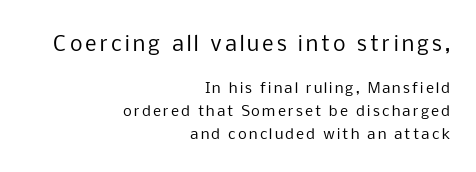
The image shows 20 px text type, upright; set right-aligned, normal line spacing (1.65x), not underlined; the first (top) block is 1.43x larger.
